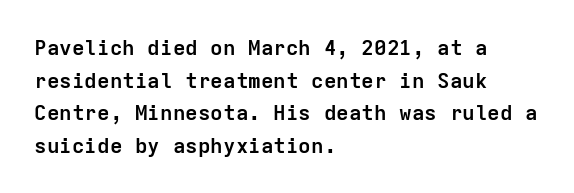
{"italic": "no", "bold": "yes", "underline": "no", "align": "left", "line_spacing": "normal", "line_spacing_ratio": 1.55, "letter_spacing": "normal", "letter_spacing_em": 0.0, "glyph_px": 21}
